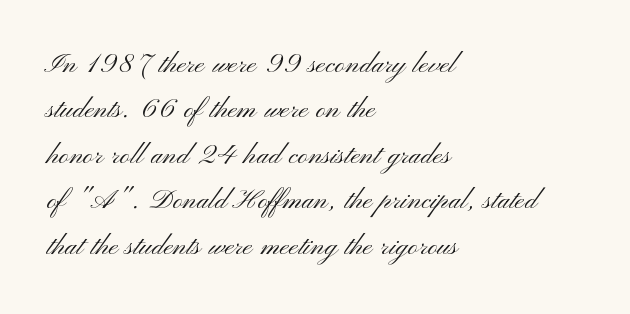
The image shows 35 px light, wide sans-serif type; set left-aligned, normal line spacing (1.3x), normal letter spacing, not underlined; medium stroke contrast and a small x-height.
